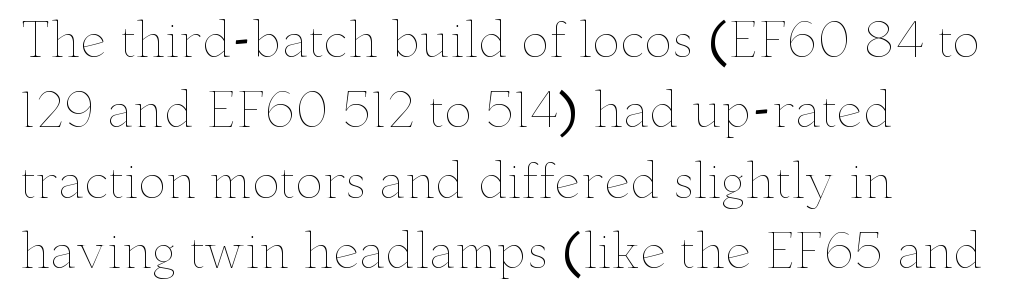
{"italic": "no", "bold": "no", "weight": "thin", "width": "wide", "stroke_contrast": "low", "x_height": "small", "monospaced": "no", "underline": "no", "align": "left", "line_spacing": "normal", "line_spacing_ratio": 1.5, "letter_spacing": "normal", "letter_spacing_em": 0.0, "glyph_px": 47}
